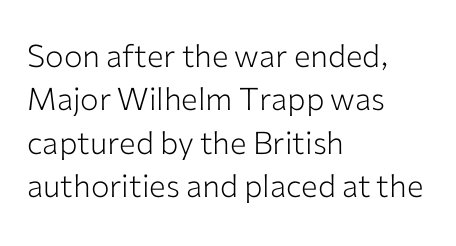
Q: Is the text bold? A: No.
Q: Is the text italic (slanted)? A: No, it is upright.
Q: Is the typeface a serif or a sans-serif typeface? A: Sans-serif.
Q: Is the text underlined? A: No.
Q: How is the paragraph aligned? A: Left-aligned.
Q: Is the spacing between letters normal or unusually wide? A: Normal.
Q: Is the spacing between lines tight, normal or loose? A: Normal.
Q: Width (condensed, normal, or wide)? A: Normal.
Q: Stroke contrast? A: Low.
Q: x-height? A: Medium.
Q: Monospaced? A: No.
